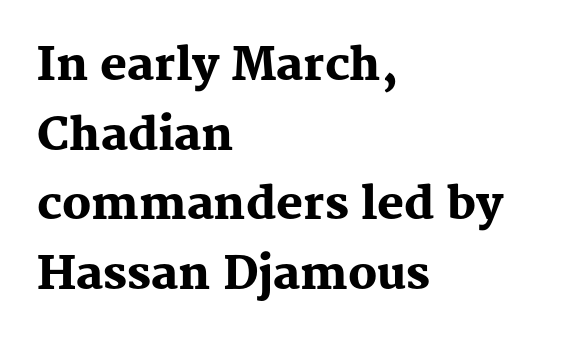
The image shows 45 px heavy serif type, upright; set left-aligned, normal line spacing (1.55x), normal letter spacing, not underlined; medium stroke contrast and a medium x-height.
